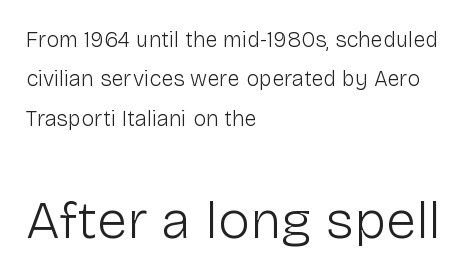
{"serif": "no", "italic": "no", "bold": "no", "weight": "light", "width": "normal", "stroke_contrast": "low", "x_height": "medium", "monospaced": "no", "underline": "no", "align": "left", "line_spacing_ratio": 1.79, "letter_spacing": "normal", "letter_spacing_em": 0.0, "larger_block": "second", "size_ratio": 2.45, "glyph_px": 54}
